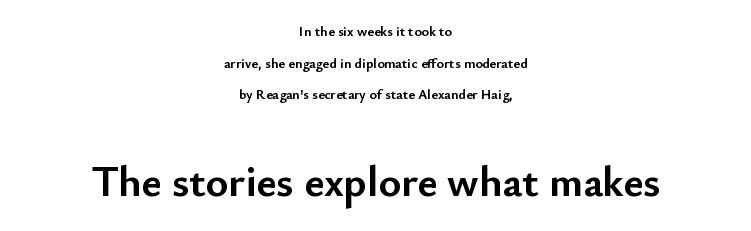
{"serif": "no", "italic": "no", "bold": "yes", "weight": "semibold", "width": "normal", "stroke_contrast": "low", "x_height": "small", "monospaced": "no", "underline": "no", "align": "center", "line_spacing": "loose", "line_spacing_ratio": 2.26, "letter_spacing": "normal", "letter_spacing_em": 0.0, "larger_block": "second", "size_ratio": 3.07, "glyph_px": 43}
